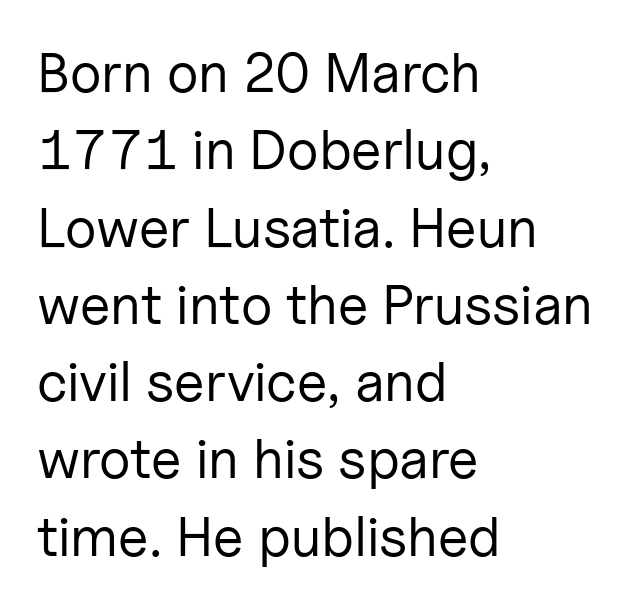
The image shows 56 px regular-weight sans-serif type, upright; set left-aligned, normal line spacing (1.38x), normal letter spacing, not underlined; low stroke contrast and a medium x-height.
